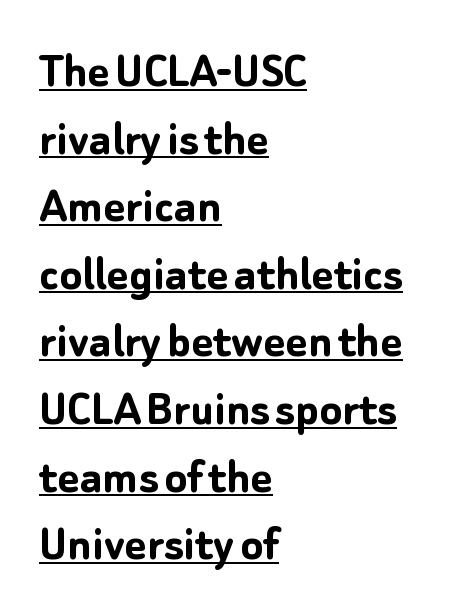
Emphasis by weight is at full strength: bold. You can tell from the bare stems that sans-serif type was used. Underlined type. These lines are set flush left with a ragged right edge. The rendering uses natural spacing where letterforms have individual widths. Italic? Not at all — the glyphs are vertical.
